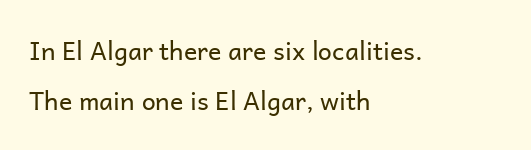
Q: Is the text bold? A: No.
Q: Is the text italic (slanted)? A: No, it is upright.
Q: Is the text underlined? A: No.
Q: How is the paragraph aligned? A: Left-aligned.
Q: Is the spacing between letters normal or unusually wide? A: Normal.
Q: Is the spacing between lines tight, normal or loose? A: Loose.
